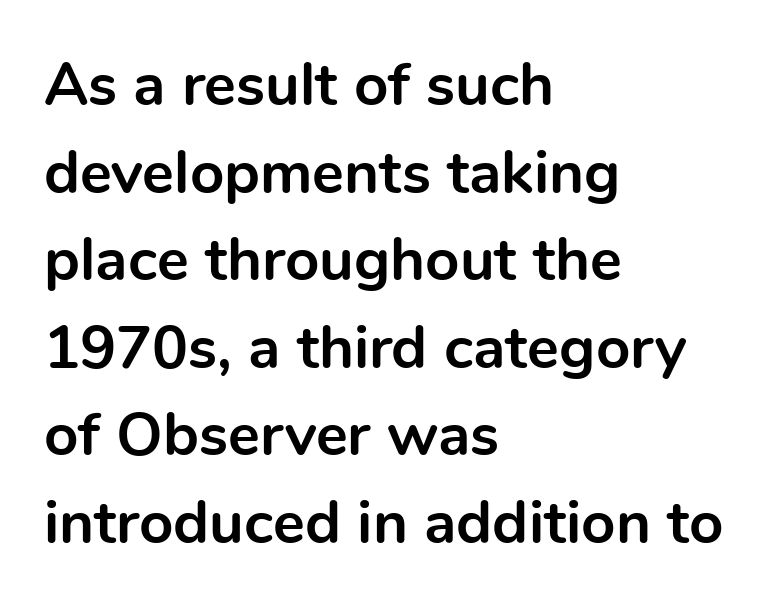
Each letter keeps its own natural width here, so spacing adapts to shape. Any mark beneath the type? The region is blank. Thick stems and heavy bowls — unmistakably bold. Does the lettering tilt? It doesn't — this is upright.
